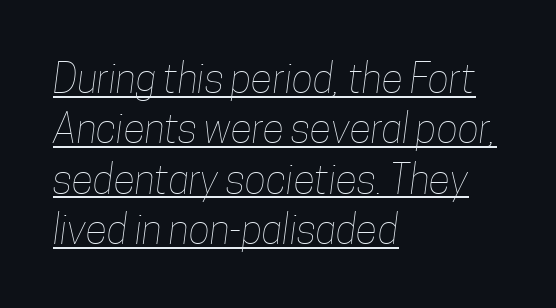
{"bold": "no", "weight": "thin", "width": "condensed", "stroke_contrast": "low", "x_height": "medium", "monospaced": "no", "underline": "yes", "align": "left", "line_spacing": "normal", "line_spacing_ratio": 1.26, "letter_spacing": "normal", "letter_spacing_em": 0.0, "glyph_px": 40}
